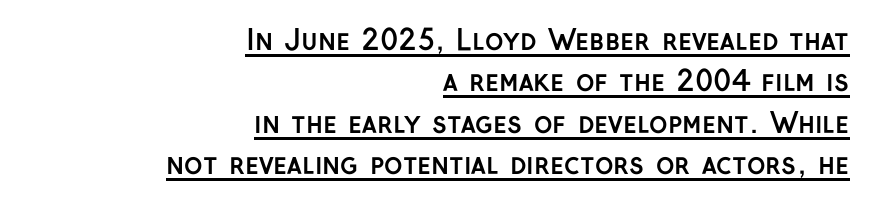
{"serif": "no", "italic": "no", "bold": "yes", "weight": "semibold", "width": "normal", "stroke_contrast": "low", "x_height": "medium", "monospaced": "no", "underline": "yes", "align": "right", "line_spacing": "normal", "line_spacing_ratio": 1.48, "letter_spacing": "normal", "letter_spacing_em": 0.0, "glyph_px": 28}
